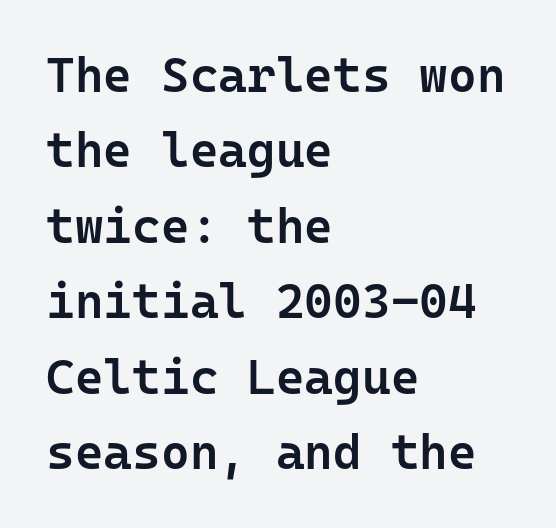
How are the letters spaced? Ordinarily, with no added tracking. Monospaced: the letters line up in strict vertical columns. Unlike italic type, these characters show no tilt at all. These words are printed semibold, heavier than regular yet not bold. Which margin do the lines hug? The left one — the right edge is uneven. Regarding serifs, this sample does without them.
